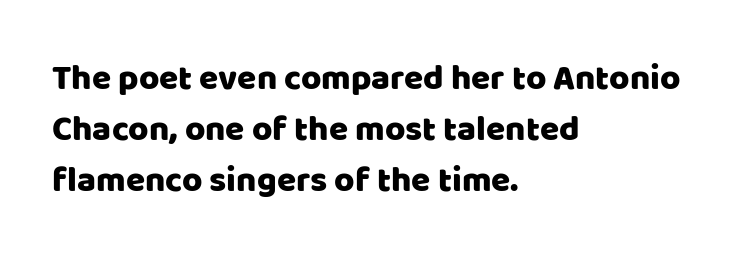
The image shows 35 px sans-serif type, upright; set left-aligned, normal line spacing (1.46x), normal letter spacing, not underlined; low stroke contrast and a large x-height.
